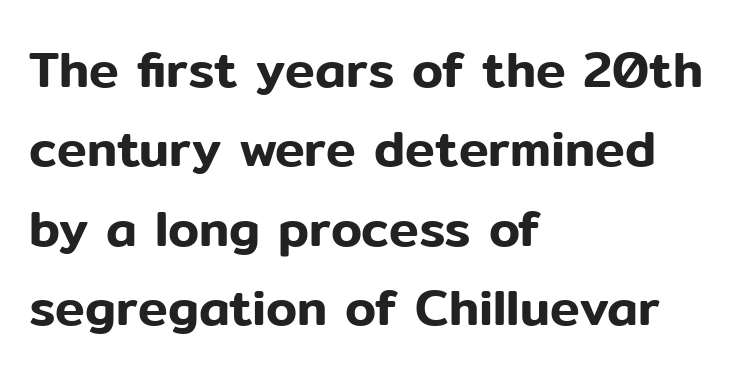
Q: Is the text italic (slanted)? A: No, it is upright.
Q: Is the typeface a serif or a sans-serif typeface? A: Sans-serif.
Q: Is the text underlined? A: No.
Q: How is the paragraph aligned? A: Left-aligned.
Q: Is the spacing between letters normal or unusually wide? A: Normal.
Q: Is the spacing between lines tight, normal or loose? A: Normal.
Q: Width (condensed, normal, or wide)? A: Normal.
Q: Stroke contrast? A: Low.
Q: x-height? A: Medium.
Q: Monospaced? A: No.
